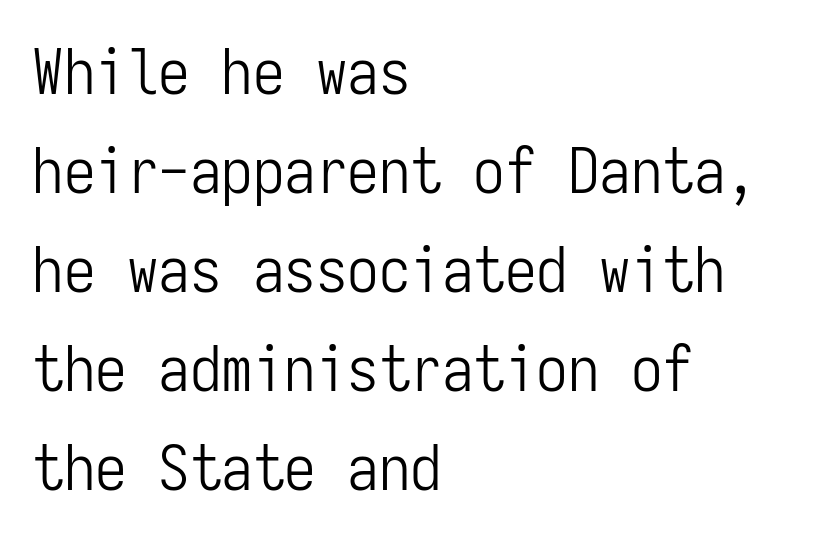
{"serif": "no", "italic": "no", "bold": "no", "weight": "light", "width": "condensed", "stroke_contrast": "low", "x_height": "medium", "monospaced": "yes", "underline": "no", "align": "left", "line_spacing": "normal", "line_spacing_ratio": 1.57, "letter_spacing": "normal", "letter_spacing_em": 0.0, "glyph_px": 63}
